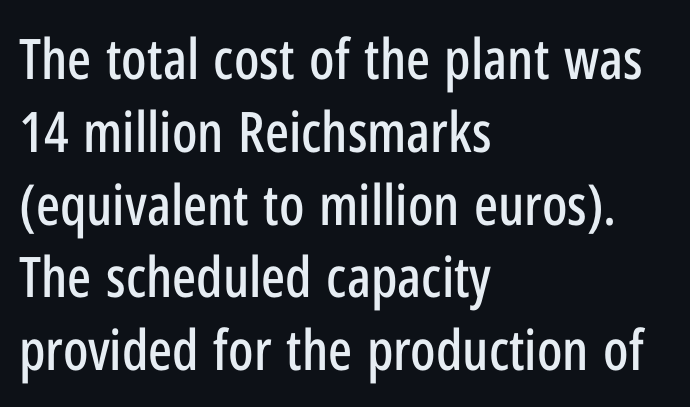
The image shows 56 px condensed sans-serif type, upright; set left-aligned, normal line spacing (1.3x), normal letter spacing, not underlined; low stroke contrast and a medium x-height.
